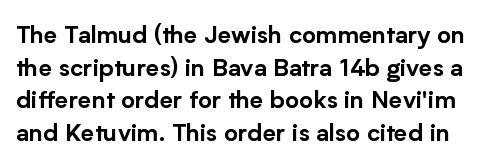
The image shows 24 px text type, upright; set normal line spacing (1.36x), normal letter spacing, not underlined.
